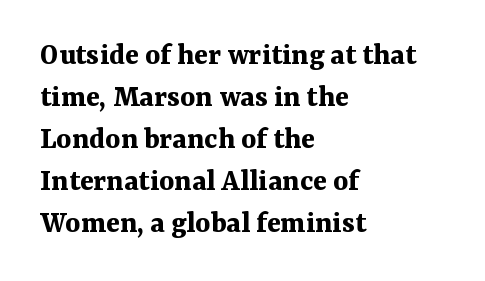
Q: Is the text bold? A: Yes.
Q: Is the text italic (slanted)? A: No, it is upright.
Q: Is the typeface a serif or a sans-serif typeface? A: Serif.
Q: Is the text underlined? A: No.
Q: How is the paragraph aligned? A: Left-aligned.
Q: Is the spacing between letters normal or unusually wide? A: Normal.
Q: Is the spacing between lines tight, normal or loose? A: Normal.
Q: Width (condensed, normal, or wide)? A: Normal.
Q: Stroke contrast? A: Medium.
Q: x-height? A: Medium.
Q: Monospaced? A: No.
